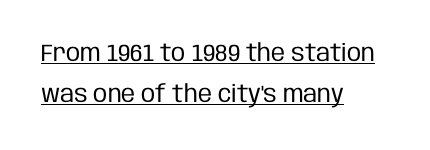
This is roman type, the default non-slanted kind. Ink coverage per letter is moderate at most. Between one letter and the next there's only the usual sliver of space. Where is the straight margin? On the left. Underlining? Definitely there.
